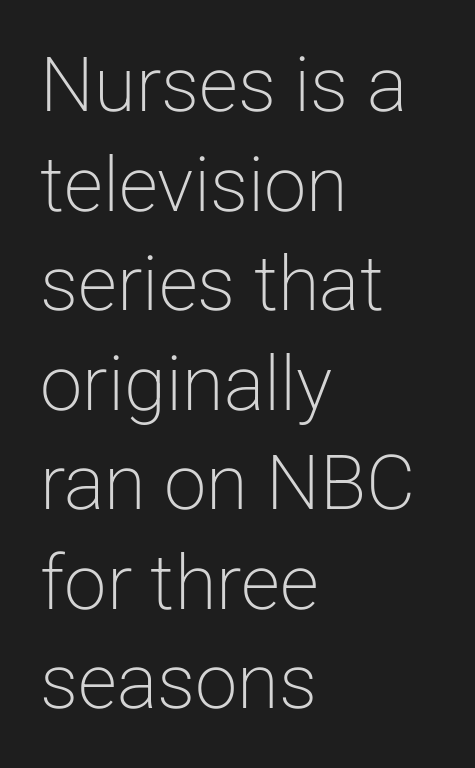
{"serif": "no", "italic": "no", "bold": "no", "weight": "light", "width": "normal", "stroke_contrast": "low", "x_height": "medium", "monospaced": "no", "underline": "no", "align": "left", "line_spacing": "normal", "line_spacing_ratio": 1.31, "letter_spacing": "normal", "letter_spacing_em": 0.0, "glyph_px": 76}
